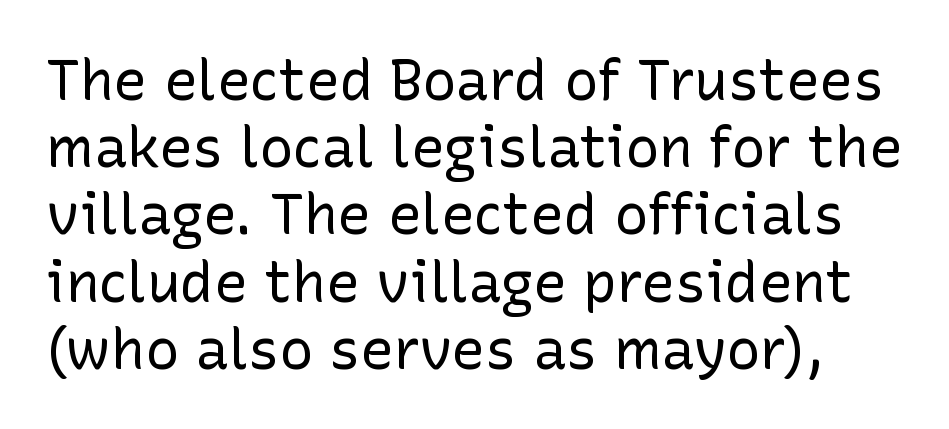
This rendering features lettering with no underline. The typeface has the unassuming heft of standard copy or less. The rendering uses natural spacing where letterforms have individual widths. Is the letter spacing exaggerated? No — it looks like the ordinary default. The lettering stays uniformly vertical, giving the passage a roman look. Typographically, this falls in the sans-serif category.
